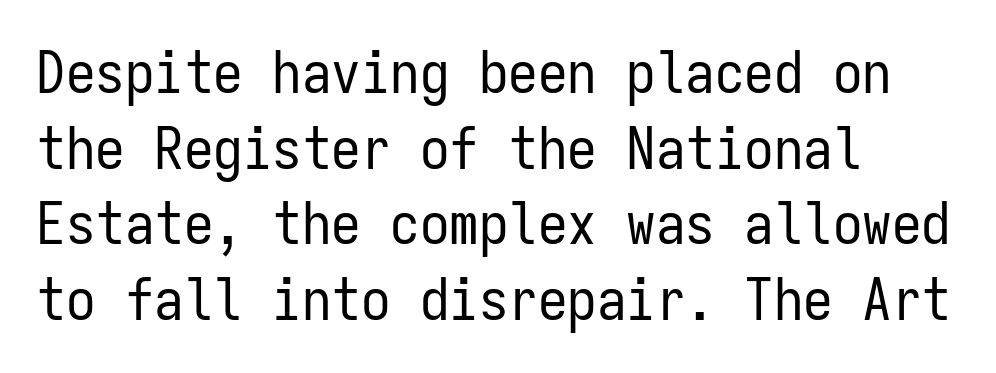
Honestly, the row spacing looks completely unremarkable. Short note: letters normally spaced. Does the type have serifs? No, each stem ends abruptly. The compositor pushed each line to the left boundary. The face used here is monospaced, like something from a code editor.
